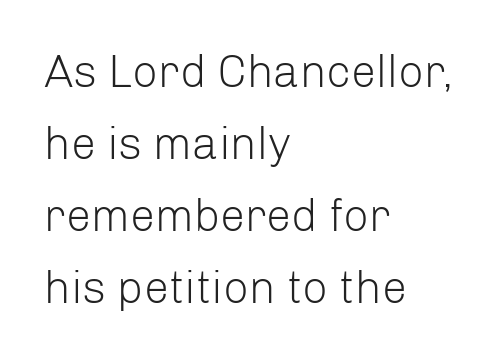
{"serif": "no", "italic": "no", "bold": "no", "weight": "light", "width": "normal", "stroke_contrast": "low", "x_height": "medium", "monospaced": "no", "underline": "no", "align": "left", "line_spacing": "normal", "line_spacing_ratio": 1.6, "letter_spacing": "normal", "letter_spacing_em": 0.0, "glyph_px": 45}
